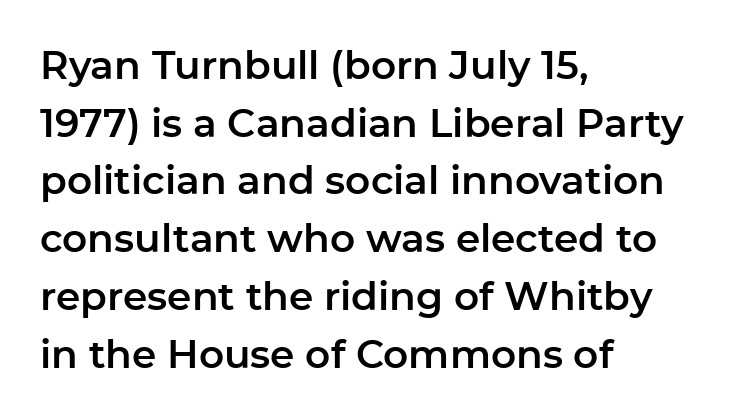
Glyph-to-glyph distance matches everyday printed text. Upright lettering throughout. Vertically, the passage feels balanced, rows spaced as you'd expect. Quick note: underline off. These lines are rendered in a variable-pitch font.
